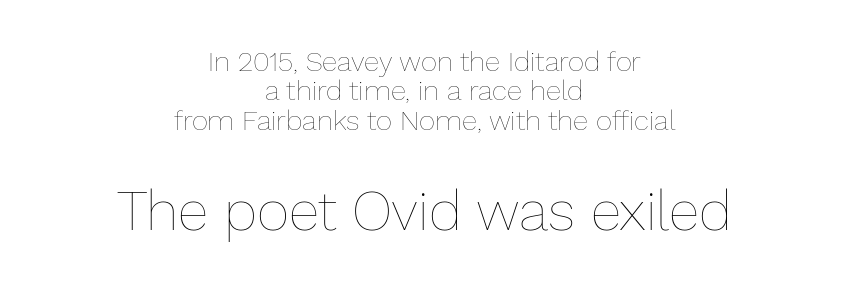
The image shows 56 px thin type, upright; set centered, tight line spacing (1.05x), normal letter spacing, not underlined; the second (bottom) block is 2.0x larger; low stroke contrast and a medium x-height.
